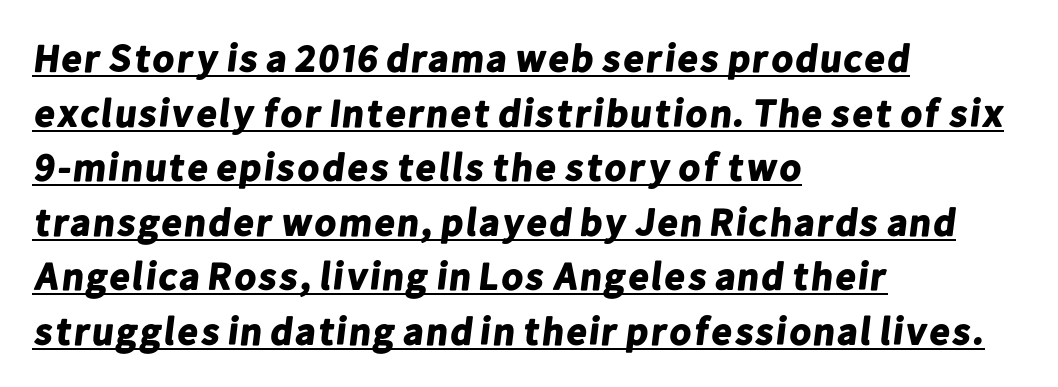
The image shows 39 px bold sans-serif type; set left-aligned, normal line spacing (1.4x), normal letter spacing, underlined; low stroke contrast and a medium x-height.
